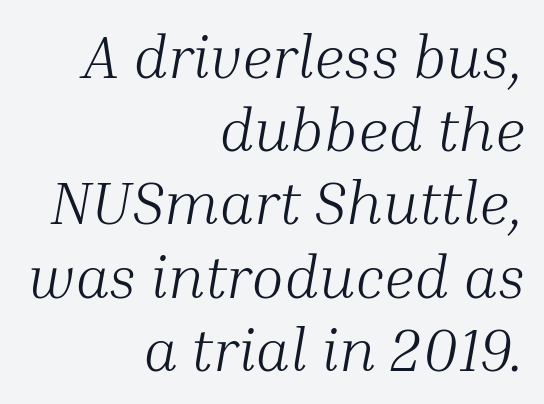
The image shows 60 px light serif type, italic (leaning right); set right-aligned, line spacing 1.22x, normal letter spacing, not underlined; medium stroke contrast and a medium x-height.
